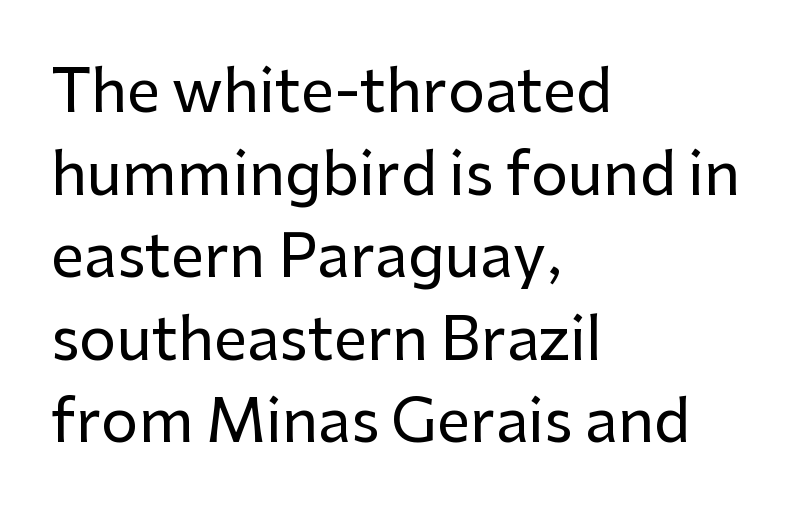
Observe the ordinary spacing: letters are neighbours, not strangers. The face used here is proportionally spaced, like ordinary book or web type. The lines sit at an ordinary, default distance from one another. If you drew a line through each stem, it would be perfectly vertical. If you drew a ruler down the left edge, every line would touch it.
